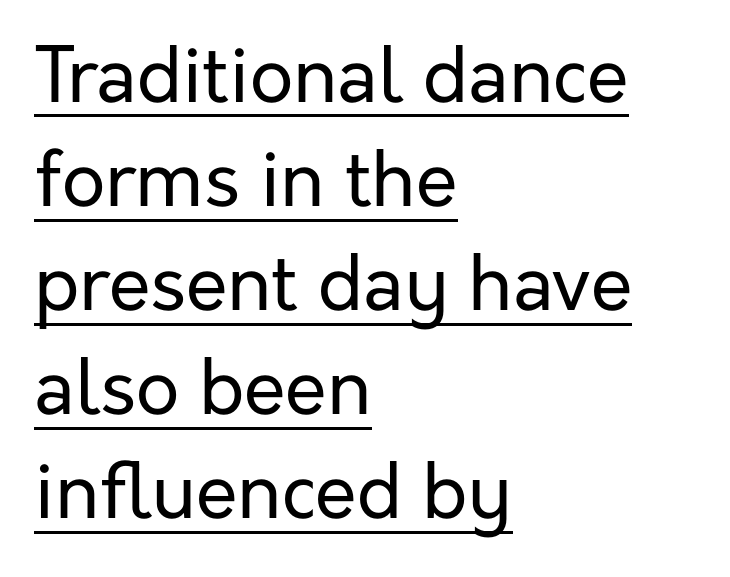
{"serif": "no", "italic": "no", "bold": "no", "weight": "regular", "width": "normal", "stroke_contrast": "low", "x_height": "medium", "monospaced": "no", "underline": "yes", "align": "left", "line_spacing": "normal", "line_spacing_ratio": 1.37, "letter_spacing": "normal", "letter_spacing_em": 0.0, "glyph_px": 76}
